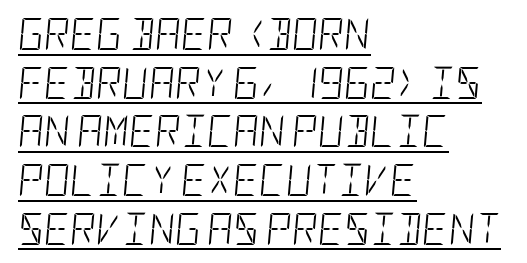
Glyph-to-glyph distance matches everyday printed text. In terms of posture, this sample is oblique. Caption: lettering with a line underneath. Left-aligned paragraph, ragged on the right. Weight class: somewhere from thin through regular.
